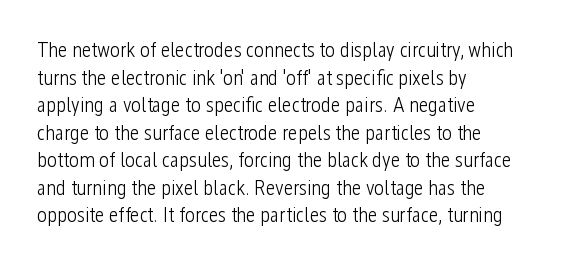
{"italic": "no", "bold": "no", "underline": "no", "align": "left", "line_spacing": "normal", "line_spacing_ratio": 1.31, "letter_spacing": "normal", "letter_spacing_em": 0.0, "glyph_px": 21}
